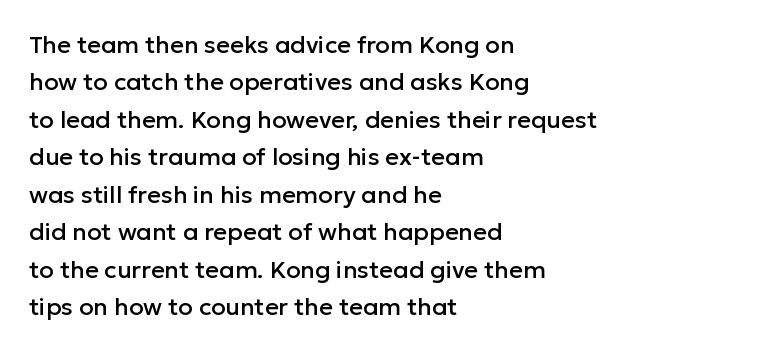
{"italic": "no", "underline": "no", "align": "left", "line_spacing": "normal", "line_spacing_ratio": 1.56, "letter_spacing": "normal", "letter_spacing_em": 0.0, "glyph_px": 24}
